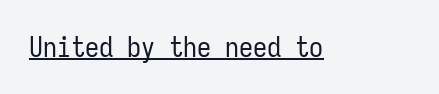
Q: Is the text bold? A: No.
Q: Is the text italic (slanted)? A: No, it is upright.
Q: Is the typeface a serif or a sans-serif typeface? A: Sans-serif.
Q: Is the text underlined? A: Yes.
Q: Is the spacing between letters normal or unusually wide? A: Normal.
Q: Width (condensed, normal, or wide)? A: Condensed.
Q: Stroke contrast? A: Low.
Q: x-height? A: Medium.
Q: Monospaced? A: Yes.
